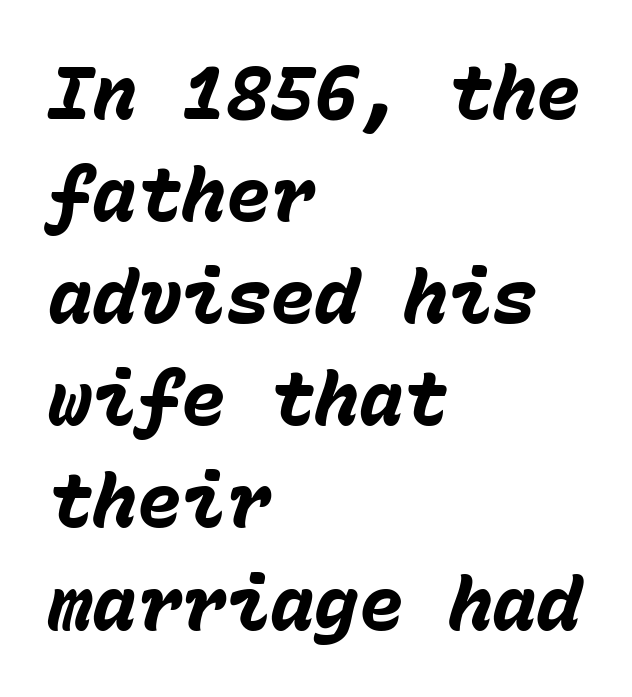
Q: Is the text bold? A: Yes.
Q: Is the text italic (slanted)? A: Yes, it leans right by about 15 degrees.
Q: Is the text underlined? A: No.
Q: How is the paragraph aligned? A: Left-aligned.
Q: Is the spacing between letters normal or unusually wide? A: Normal.
Q: Is the spacing between lines tight, normal or loose? A: Normal.
Q: Width (condensed, normal, or wide)? A: Normal.
Q: Stroke contrast? A: Low.
Q: x-height? A: Medium.
Q: Monospaced? A: Yes.
